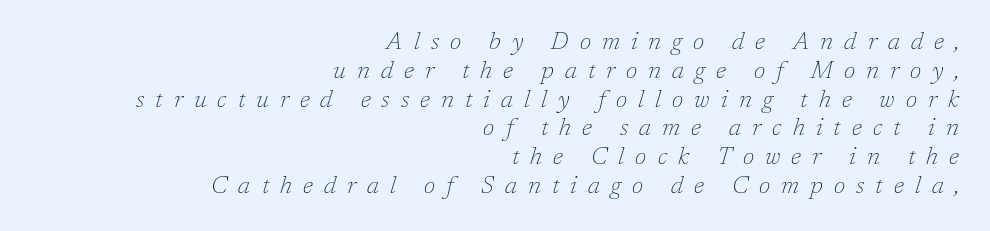
The image shows 24 px text type, italic (leaning right); set right-aligned, line spacing 1.2x, unusually wide letter spacing (+0.46 em), not underlined.
